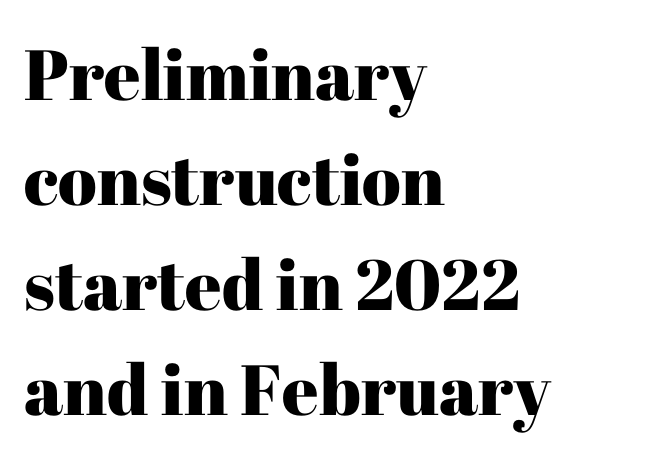
{"serif": "yes", "italic": "no", "width": "normal", "stroke_contrast": "high", "x_height": "medium", "monospaced": "no", "underline": "no", "align": "left", "line_spacing": "normal", "line_spacing_ratio": 1.48, "letter_spacing": "normal", "letter_spacing_em": 0.0, "glyph_px": 71}
